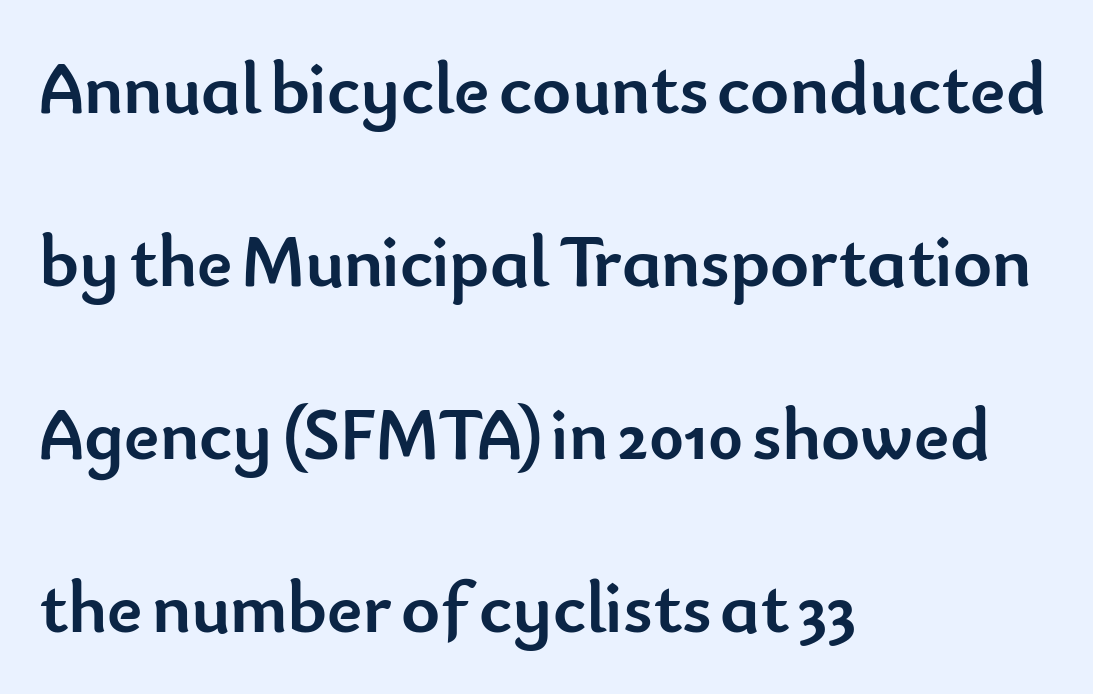
Q: Is the text bold? A: Yes.
Q: Is the text italic (slanted)? A: No, it is upright.
Q: Is the typeface a serif or a sans-serif typeface? A: Sans-serif.
Q: Is the text underlined? A: No.
Q: How is the paragraph aligned? A: Left-aligned.
Q: Is the spacing between letters normal or unusually wide? A: Normal.
Q: Is the spacing between lines tight, normal or loose? A: Loose.
Q: Width (condensed, normal, or wide)? A: Normal.
Q: Stroke contrast? A: Low.
Q: x-height? A: Small.
Q: Monospaced? A: No.
